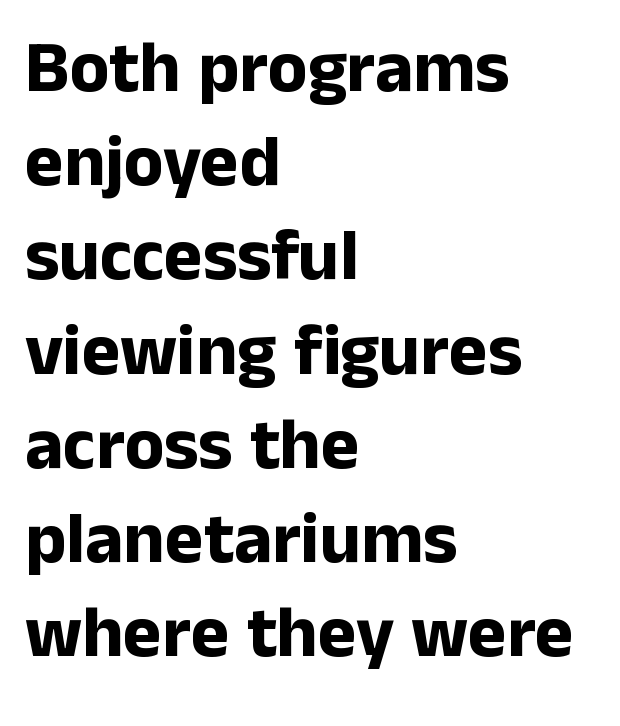
{"serif": "no", "italic": "no", "bold": "yes", "weight": "bold", "width": "normal", "stroke_contrast": "low", "x_height": "medium", "monospaced": "no", "underline": "no", "align": "left", "line_spacing": "normal", "line_spacing_ratio": 1.29, "letter_spacing": "normal", "letter_spacing_em": 0.0, "glyph_px": 73}
